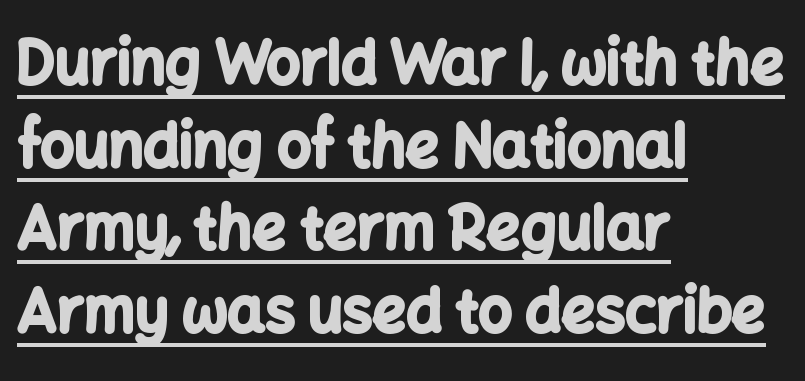
{"serif": "no", "italic": "no", "bold": "yes", "weight": "bold", "width": "normal", "stroke_contrast": "low", "x_height": "medium", "monospaced": "no", "underline": "yes", "align": "left", "line_spacing": "normal", "line_spacing_ratio": 1.4, "letter_spacing": "normal", "letter_spacing_em": 0.0, "glyph_px": 59}
